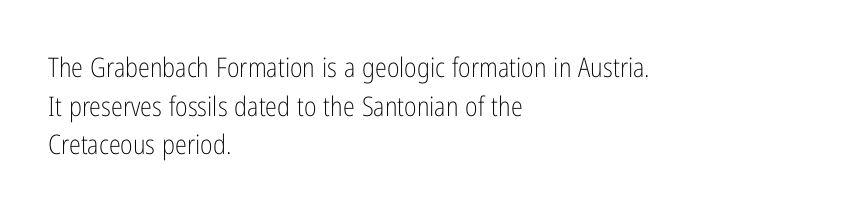
Stroke thickness stays within the range of a standard reading face or lighter. Notice how descenders clear the ascenders below comfortably — that's standard leading. There is no visible air inserted between adjacent glyphs. Casual observation: everything's shoved over to the left. The specimen omits any rule beneath the text block's lines. The letters stand straight up with perfectly vertical stems.
